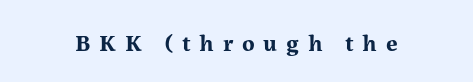
Heft: maximum for text — a bold. The tracking jumps out immediately: characters are airy and widely separated. The lettering stays uniformly vertical, giving the passage a roman look. The passage shown is not underscored anywhere.
